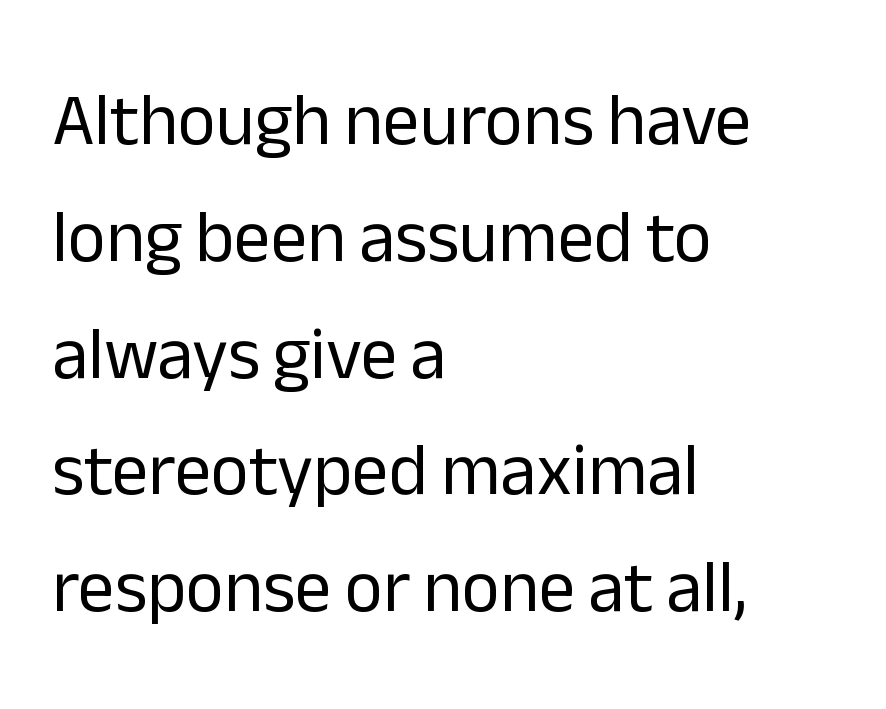
Q: Is the text bold? A: No.
Q: Is the text italic (slanted)? A: No, it is upright.
Q: Is the typeface a serif or a sans-serif typeface? A: Sans-serif.
Q: Is the text underlined? A: No.
Q: How is the paragraph aligned? A: Left-aligned.
Q: Is the spacing between letters normal or unusually wide? A: Normal.
Q: Is the spacing between lines tight, normal or loose? A: Normal.
Q: Width (condensed, normal, or wide)? A: Normal.
Q: Stroke contrast? A: Low.
Q: x-height? A: Medium.
Q: Monospaced? A: No.
